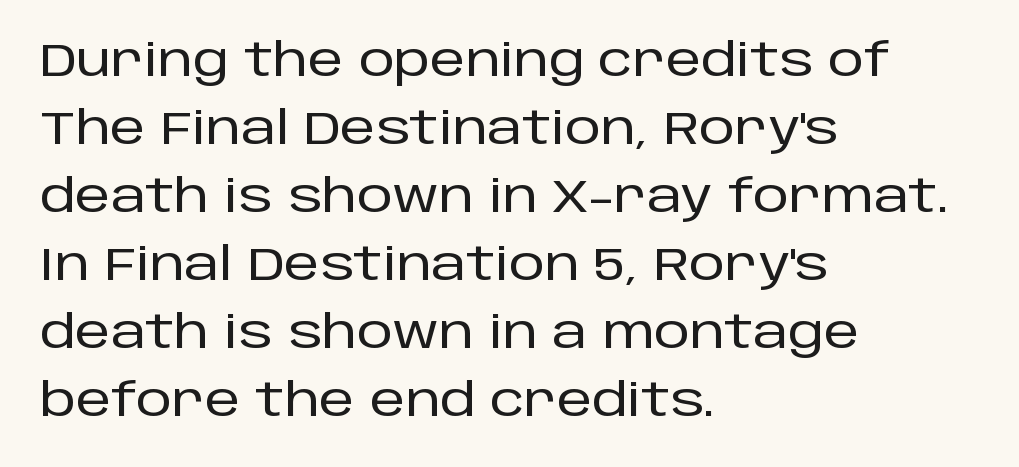
The image shows 45 px sans-serif type, upright; set left-aligned, normal line spacing (1.51x), normal letter spacing, not underlined; low stroke contrast and a large x-height.
